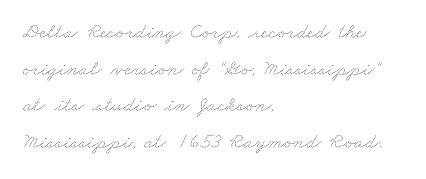
Q: Is the text bold? A: No.
Q: Is the text underlined? A: No.
Q: How is the paragraph aligned? A: Left-aligned.
Q: Is the spacing between letters normal or unusually wide? A: Normal.
